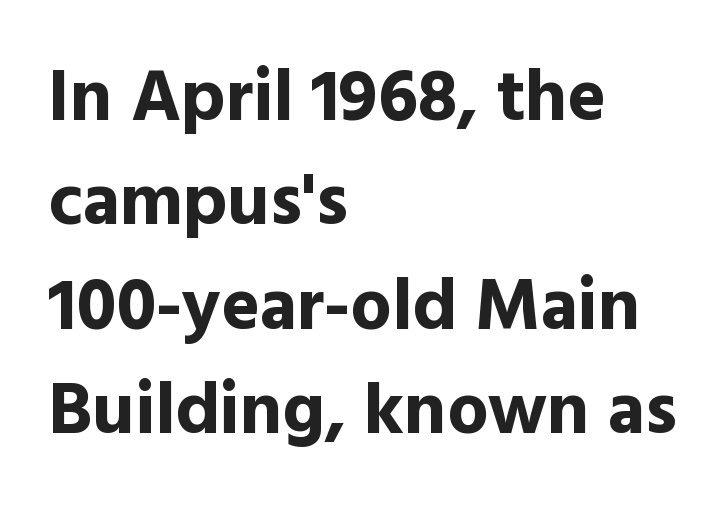
Stroke thickness is high; the sample reads as a true bold. Notice how the stems are strictly vertical — no italics here. In terms of letterspacing, this is plain default setting. In terms of letterform style, serifs are entirely absent. Note the varied advance widths — an 'i' is clearly narrower than an 'm'.
